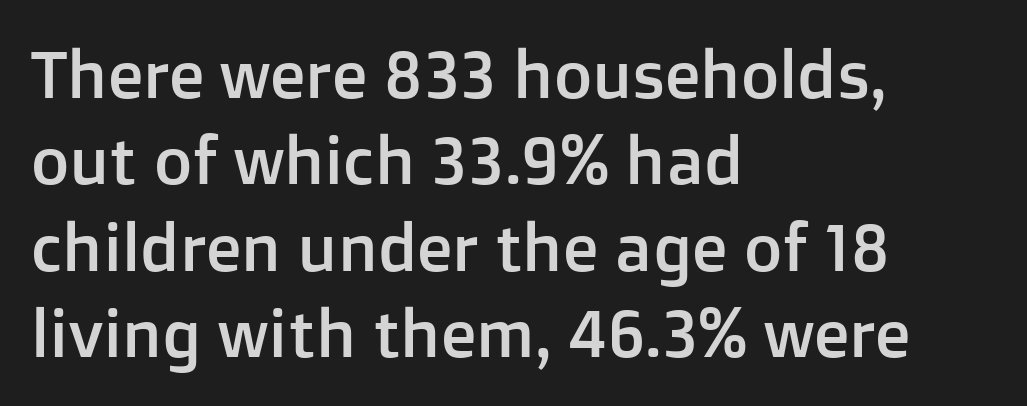
Q: Is the text italic (slanted)? A: No, it is upright.
Q: Is the typeface a serif or a sans-serif typeface? A: Sans-serif.
Q: Is the text underlined? A: No.
Q: How is the paragraph aligned? A: Left-aligned.
Q: Is the spacing between letters normal or unusually wide? A: Normal.
Q: Is the spacing between lines tight, normal or loose? A: Normal.
Q: Width (condensed, normal, or wide)? A: Normal.
Q: Stroke contrast? A: Low.
Q: x-height? A: Medium.
Q: Monospaced? A: No.
